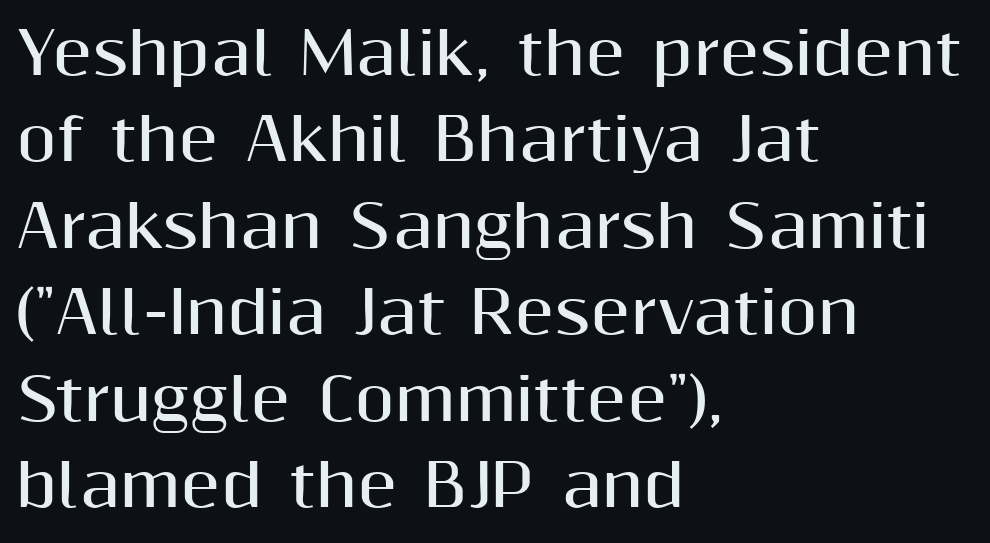
The font's upright variant was chosen for this text. Each new line begins a customary step beneath the previous one. Caption: bold face, heavy strokes. Left-aligned paragraph, ragged on the right. Short note: letters normally spaced.
